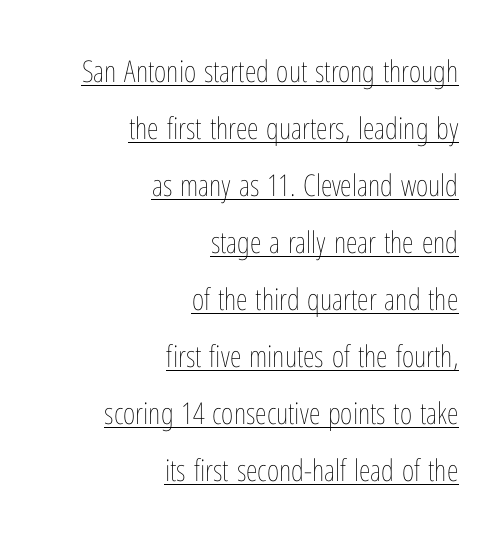
{"italic": "no", "bold": "no", "weight": "thin", "width": "condensed", "stroke_contrast": "low", "x_height": "medium", "monospaced": "no", "underline": "yes", "align": "right", "line_spacing": "loose", "line_spacing_ratio": 1.9, "letter_spacing": "normal", "letter_spacing_em": 0.0, "glyph_px": 30}
